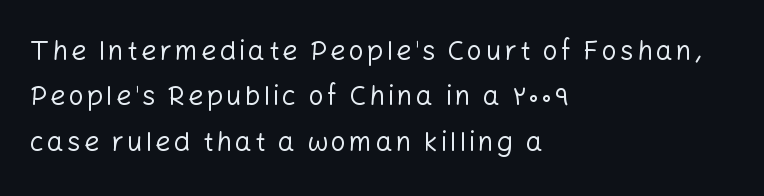
The typesetter chose a ragged-right arrangement here. Stems here are at most as thick as an everyday book face. The space beneath each line is pristine and unruled. Ascenders rise straight up at ninety degrees. The rendering uses a moderate line-height, typical for paragraphs.
